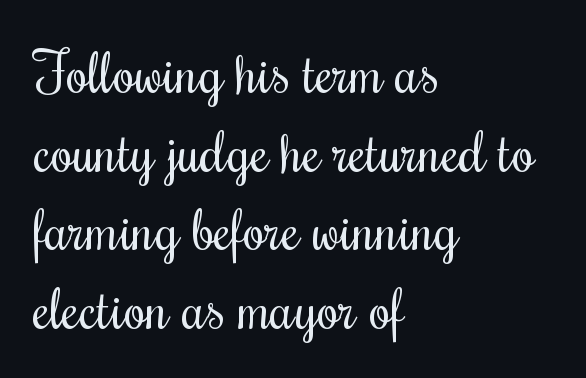
The image shows 57 px regular-weight, condensed serif type; set left-aligned, normal line spacing (1.38x), normal letter spacing, not underlined; medium stroke contrast and a small x-height.
